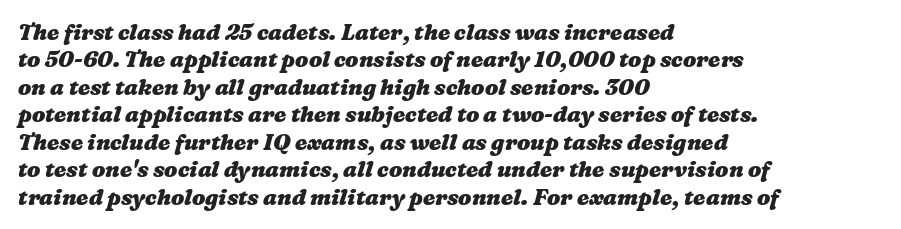
Q: Is the text bold? A: Yes.
Q: Is the text underlined? A: No.
Q: How is the paragraph aligned? A: Left-aligned.
Q: Is the spacing between letters normal or unusually wide? A: Normal.
Q: Is the spacing between lines tight, normal or loose? A: Normal.
